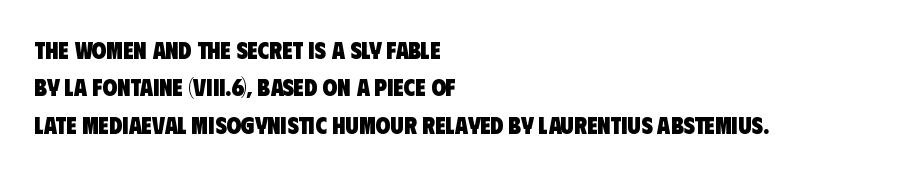
{"bold": "yes", "underline": "no", "align": "left", "line_spacing": "normal", "line_spacing_ratio": 1.56, "letter_spacing": "normal", "letter_spacing_em": 0.0, "glyph_px": 24}
